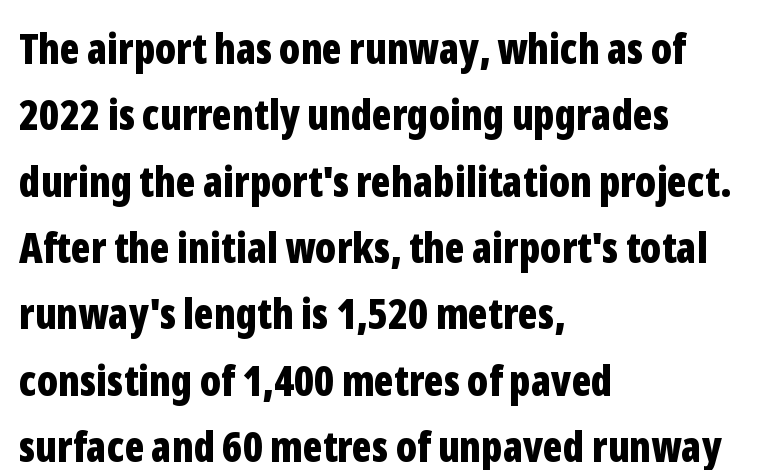
{"serif": "no", "italic": "no", "bold": "yes", "weight": "bold", "width": "condensed", "stroke_contrast": "low", "x_height": "medium", "monospaced": "no", "underline": "no", "align": "left", "line_spacing": "normal", "line_spacing_ratio": 1.58, "letter_spacing": "normal", "letter_spacing_em": 0.0, "glyph_px": 42}
